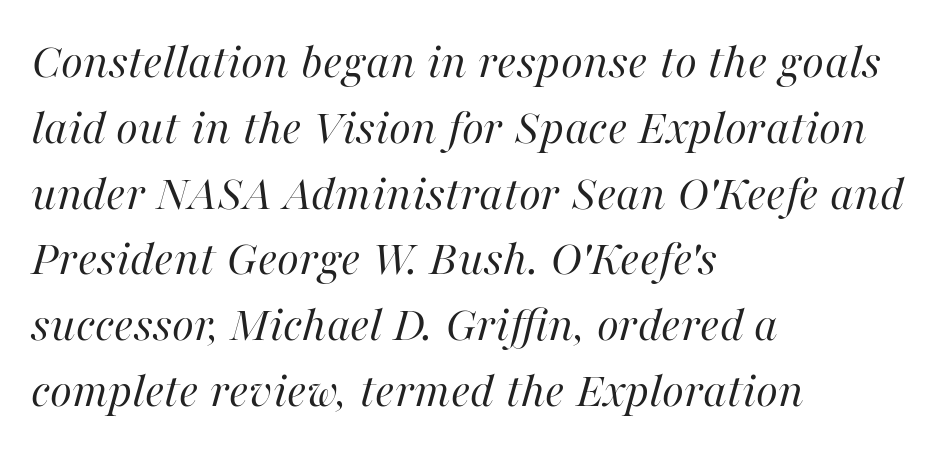
Q: Is the text bold? A: No.
Q: Is the text italic (slanted)? A: Yes, it leans right by about 16 degrees.
Q: Is the text underlined? A: No.
Q: How is the paragraph aligned? A: Left-aligned.
Q: Is the spacing between letters normal or unusually wide? A: Normal.
Q: Is the spacing between lines tight, normal or loose? A: Normal.
Q: Width (condensed, normal, or wide)? A: Normal.
Q: Stroke contrast? A: High.
Q: x-height? A: Medium.
Q: Monospaced? A: No.
